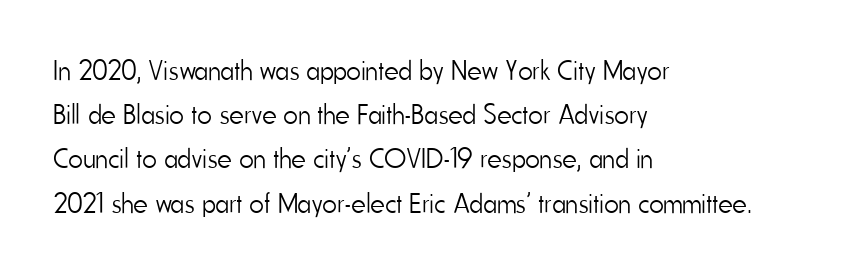
The image shows 28 px light, condensed sans-serif type, upright; set left-aligned, normal line spacing (1.58x), normal letter spacing, not underlined; low stroke contrast and a small x-height.
